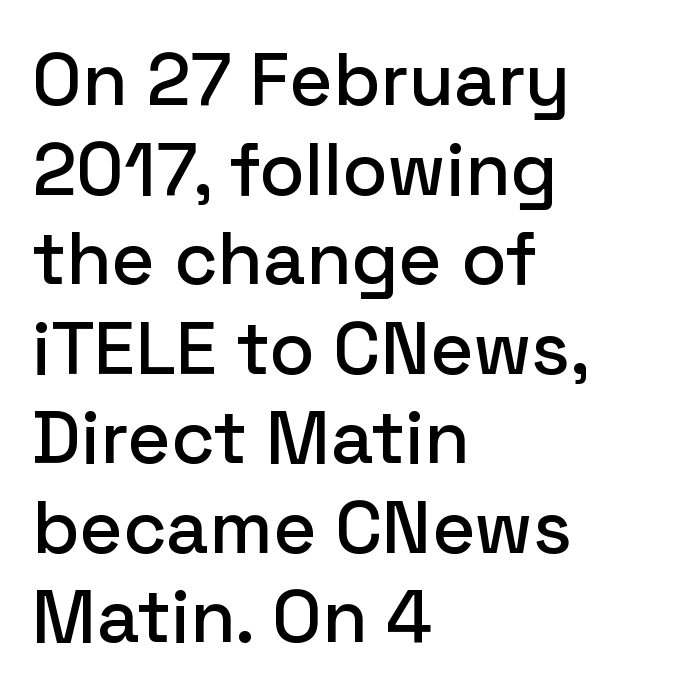
{"serif": "no", "italic": "no", "width": "normal", "stroke_contrast": "low", "x_height": "medium", "monospaced": "no", "underline": "no", "align": "left", "line_spacing_ratio": 1.21, "letter_spacing": "normal", "letter_spacing_em": 0.0, "glyph_px": 74}
